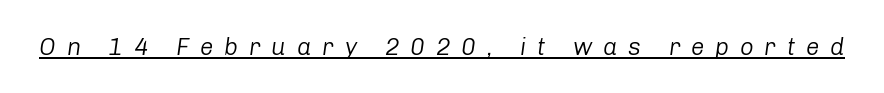
{"italic": "yes", "lean": "right", "slant_degrees": 8, "bold": "no", "underline": "yes", "letter_spacing": "wide", "letter_spacing_em": 0.45, "glyph_px": 24}
